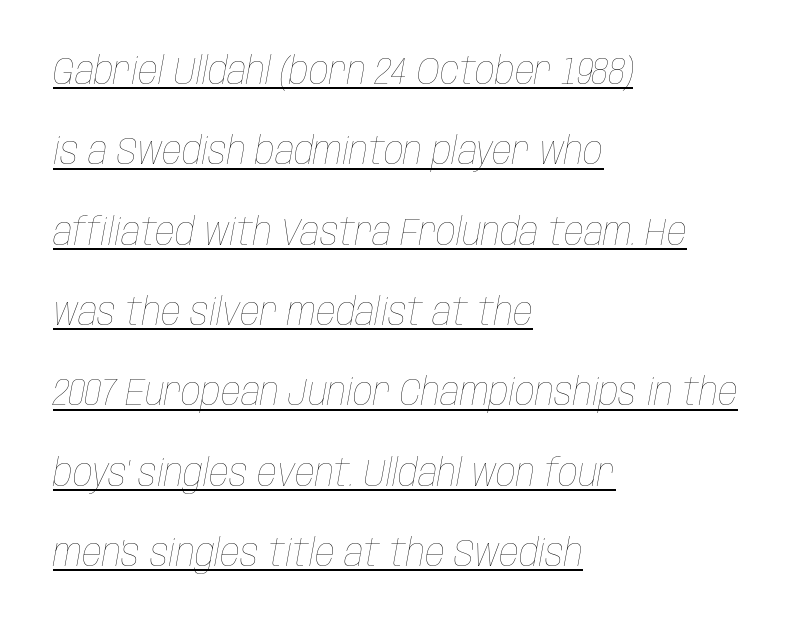
{"italic": "yes", "lean": "right", "slant_degrees": 10, "bold": "no", "weight": "thin", "width": "condensed", "stroke_contrast": "low", "x_height": "large", "monospaced": "no", "underline": "yes", "align": "left", "line_spacing": "loose", "line_spacing_ratio": 2.06, "letter_spacing": "normal", "letter_spacing_em": 0.0, "glyph_px": 39}
